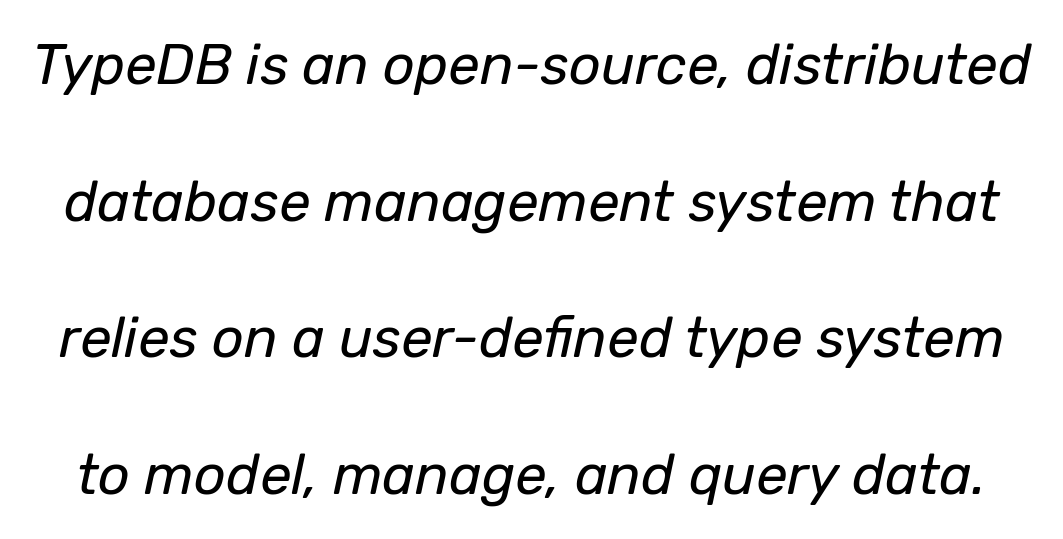
The image shows 56 px regular-weight type, italic (leaning right); set loose line spacing (2.44x), normal letter spacing, not underlined; low stroke contrast and a medium x-height.
